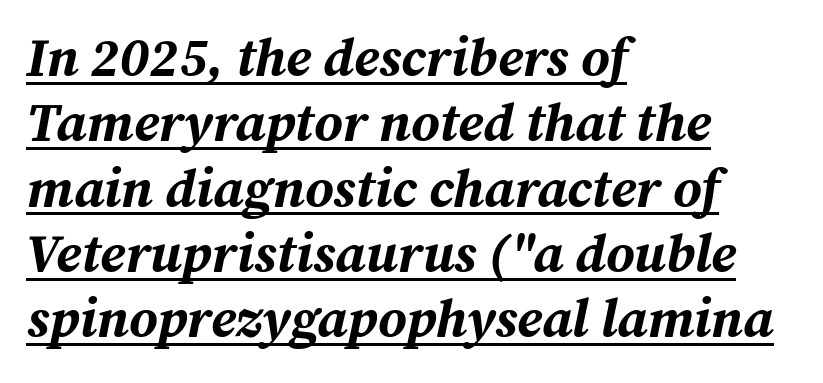
Q: Is the text bold? A: Yes.
Q: Is the text italic (slanted)? A: Yes, it leans right by about 12 degrees.
Q: Is the text underlined? A: Yes.
Q: How is the paragraph aligned? A: Left-aligned.
Q: Is the spacing between letters normal or unusually wide? A: Normal.
Q: Width (condensed, normal, or wide)? A: Normal.
Q: Stroke contrast? A: Medium.
Q: x-height? A: Medium.
Q: Monospaced? A: No.
